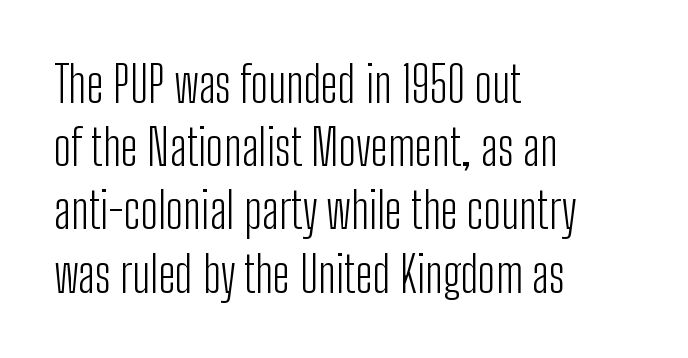
The image shows 49 px light, condensed sans-serif type, upright; set left-aligned, normal line spacing (1.29x), normal letter spacing, not underlined; low stroke contrast and a medium x-height.
